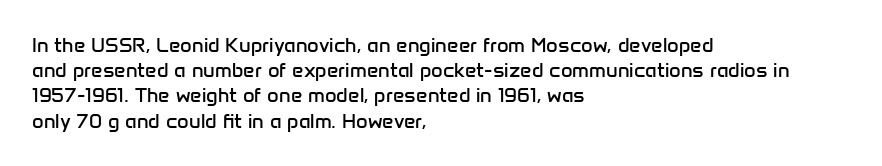
{"italic": "no", "bold": "no", "underline": "no", "align": "left", "line_spacing": "normal", "line_spacing_ratio": 1.26, "letter_spacing": "normal", "letter_spacing_em": 0.0, "glyph_px": 20}
